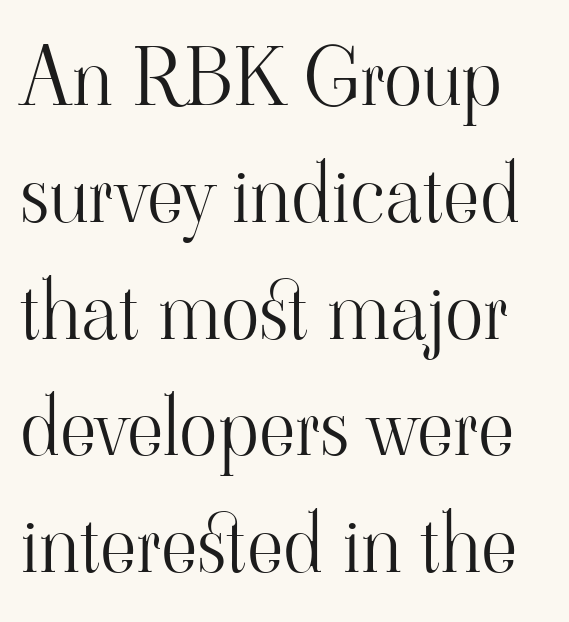
Q: Is the text bold? A: No.
Q: Is the text italic (slanted)? A: No, it is upright.
Q: Is the typeface a serif or a sans-serif typeface? A: Serif.
Q: Is the text underlined? A: No.
Q: Is the spacing between letters normal or unusually wide? A: Normal.
Q: Is the spacing between lines tight, normal or loose? A: Normal.
Q: Width (condensed, normal, or wide)? A: Normal.
Q: Stroke contrast? A: High.
Q: x-height? A: Small.
Q: Monospaced? A: No.
